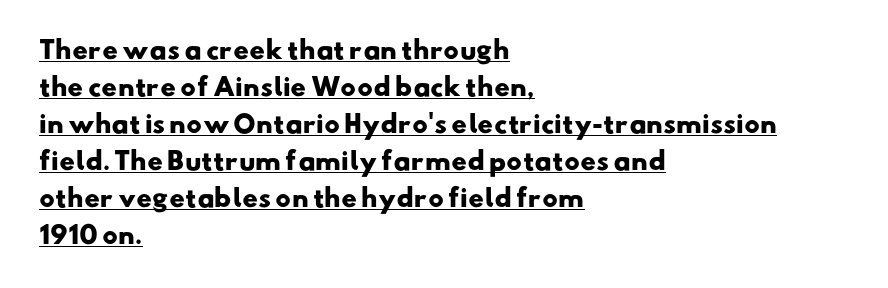
The paragraph shown leans on its left margin. A typographer would call this underscored text. Reading down the column, the eye jumps a familiar distance to each next line. Look at the tracking — it's just the regular setting, nothing added.
